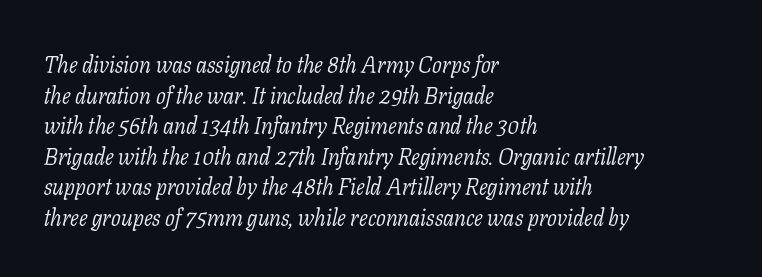
The image shows 23 px text type, italic (leaning right); set left-aligned, normal line spacing (1.33x), normal letter spacing, not underlined.
